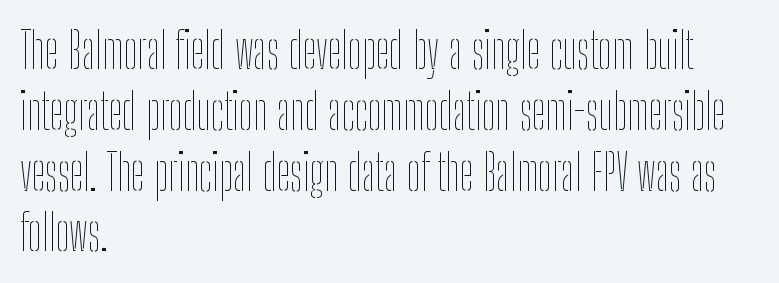
Q: Is the text bold? A: No.
Q: Is the text italic (slanted)? A: No, it is upright.
Q: Is the text underlined? A: No.
Q: How is the paragraph aligned? A: Left-aligned.
Q: Is the spacing between letters normal or unusually wide? A: Normal.
Q: Width (condensed, normal, or wide)? A: Condensed.
Q: Stroke contrast? A: Low.
Q: x-height? A: Medium.
Q: Monospaced? A: No.
